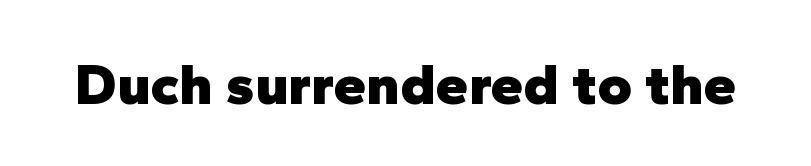
{"serif": "no", "italic": "no", "bold": "yes", "weight": "heavy", "width": "normal", "stroke_contrast": "low", "x_height": "medium", "monospaced": "no", "underline": "no", "letter_spacing": "normal", "letter_spacing_em": 0.0, "glyph_px": 59}
